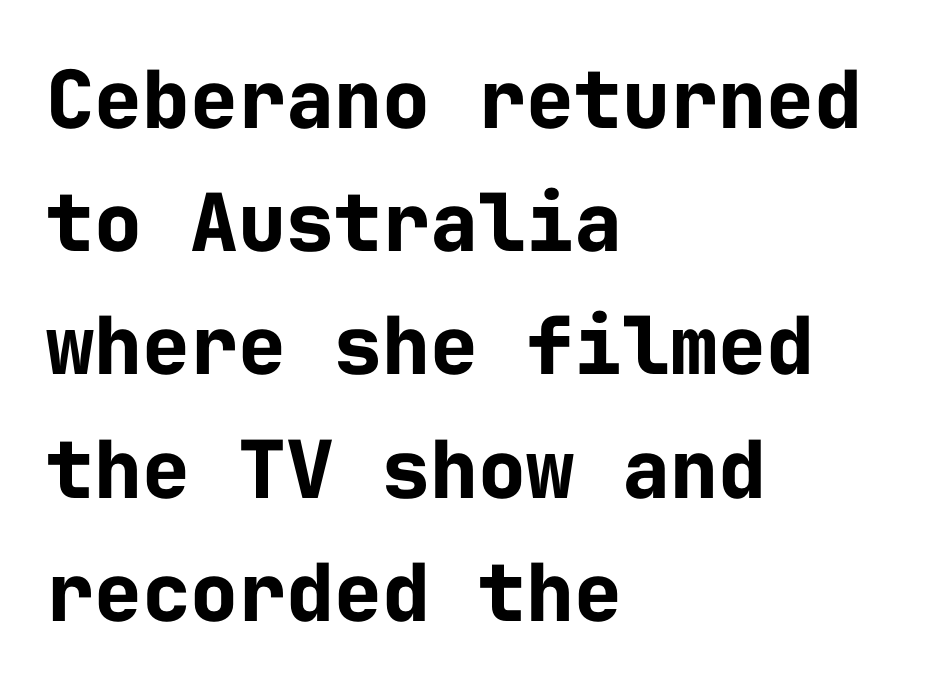
Q: Is the text bold? A: Yes.
Q: Is the text italic (slanted)? A: No, it is upright.
Q: Is the typeface a serif or a sans-serif typeface? A: Sans-serif.
Q: Is the text underlined? A: No.
Q: How is the paragraph aligned? A: Left-aligned.
Q: Is the spacing between letters normal or unusually wide? A: Normal.
Q: Is the spacing between lines tight, normal or loose? A: Normal.
Q: Width (condensed, normal, or wide)? A: Normal.
Q: Stroke contrast? A: Low.
Q: x-height? A: Medium.
Q: Monospaced? A: Yes.
